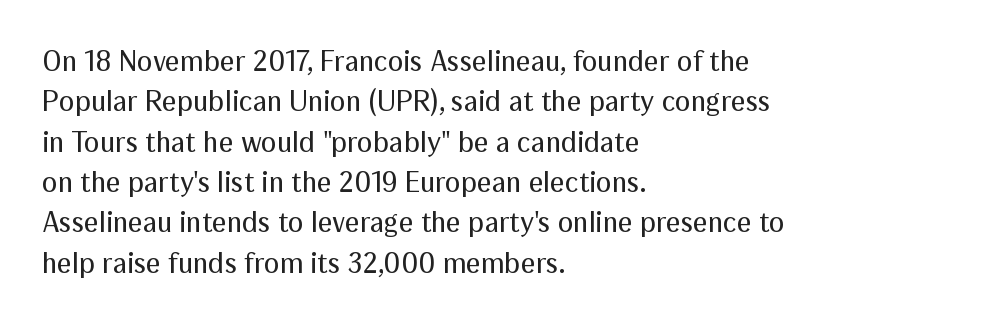
In terms of leading, this rendering sits right in the middle. Inter-character spacing is left at the font's built-in metrics. The rendering uses natural spacing where letterforms have individual widths. Ink coverage per letter is moderate at most. Compared with a centered layout, this one pins lines to the left instead.
